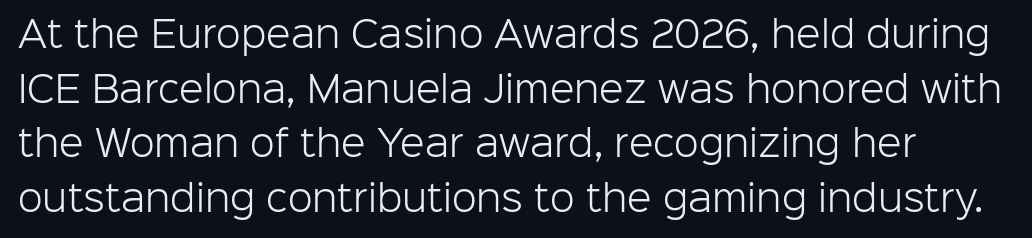
{"serif": "no", "italic": "no", "bold": "no", "weight": "light", "width": "normal", "stroke_contrast": "low", "x_height": "medium", "monospaced": "no", "underline": "no", "line_spacing": "normal", "line_spacing_ratio": 1.52, "letter_spacing": "normal", "letter_spacing_em": 0.0, "glyph_px": 36}
